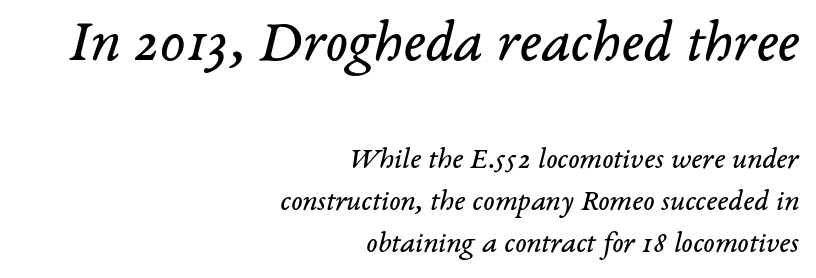
The image shows 59 px regular-weight serif type, italic (leaning right); set right-aligned, normal line spacing (1.39x), normal letter spacing, not underlined; the first (top) block is 1.97x larger; low stroke contrast and a medium x-height.
